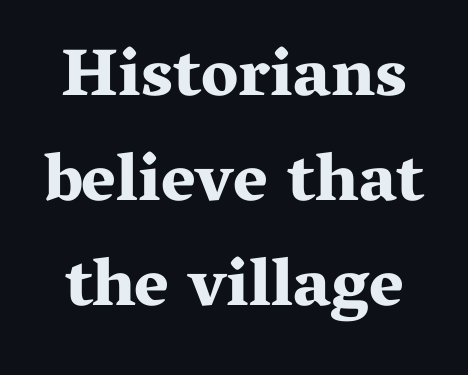
Weight: bold. The face used here is proportionally spaced, like ordinary book or web type. Small tapered or slab feet sit at the stroke ends, so this counts as serif. When letters stand straight like this, we call the style roman or upright. The passage is arranged like a title page — every line centered. Type without underlining.
